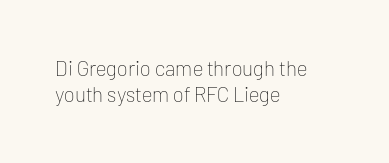
{"italic": "no", "bold": "no", "underline": "no", "align": "left", "line_spacing_ratio": 1.24, "letter_spacing": "normal", "letter_spacing_em": 0.0, "glyph_px": 21}
